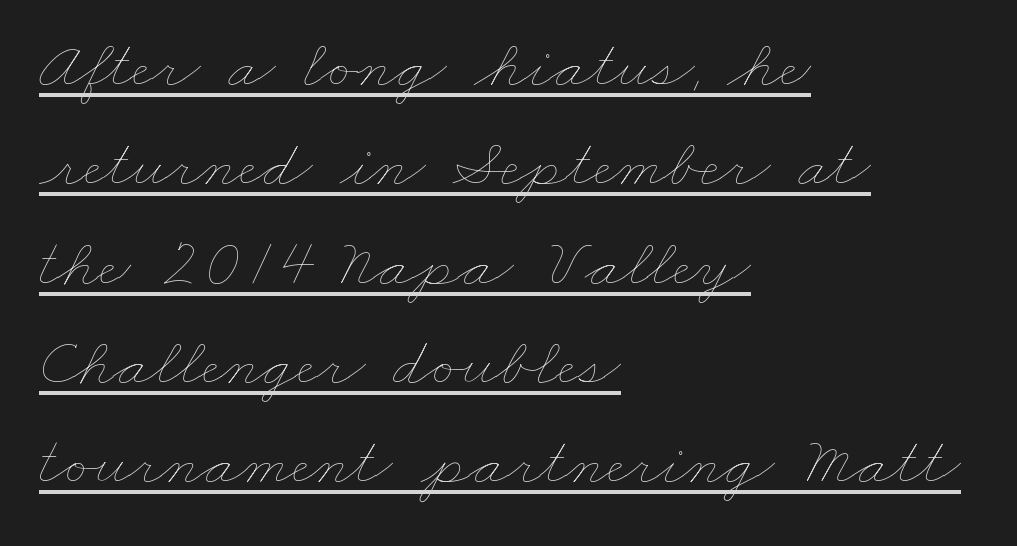
A student would call this left alignment; a typographer would say flush left, rag right. Emphasis is given by a line drawn under the lettering. The weight would be labelled regular, book, light, or lighter still. Note the varied advance widths — an 'i' is clearly narrower than an 'm'. Nothing unusual about the tracking: characters are spaced as the font intends.
